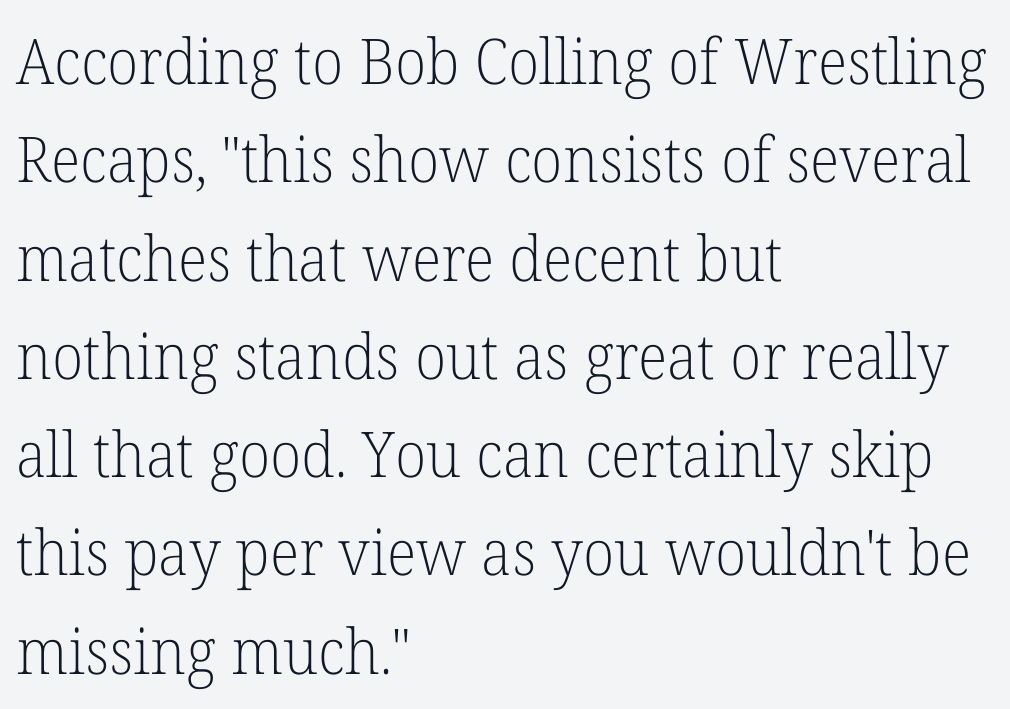
{"serif": "yes", "italic": "no", "bold": "no", "weight": "light", "width": "normal", "stroke_contrast": "low", "x_height": "medium", "monospaced": "no", "underline": "no", "align": "left", "line_spacing": "normal", "line_spacing_ratio": 1.56, "letter_spacing": "normal", "letter_spacing_em": 0.0, "glyph_px": 63}
